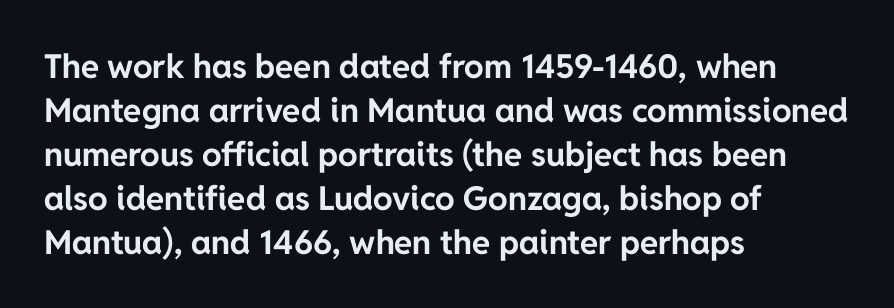
The image shows 33 px bold sans-serif type, upright; set left-aligned, normal line spacing (1.33x), normal letter spacing, not underlined; low stroke contrast and a medium x-height.
